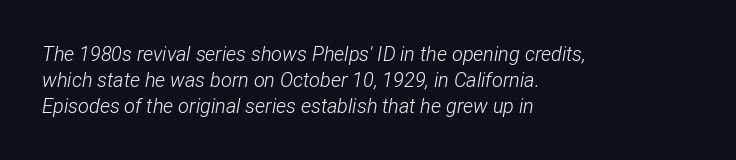
No letter is thick-stroked: the sample isn't bold. Just letters on the line, the space beneath them empty. You could call the tracking neutral — neither tight nor loose. A typesetter would call this leading conventional body-copy spacing.
